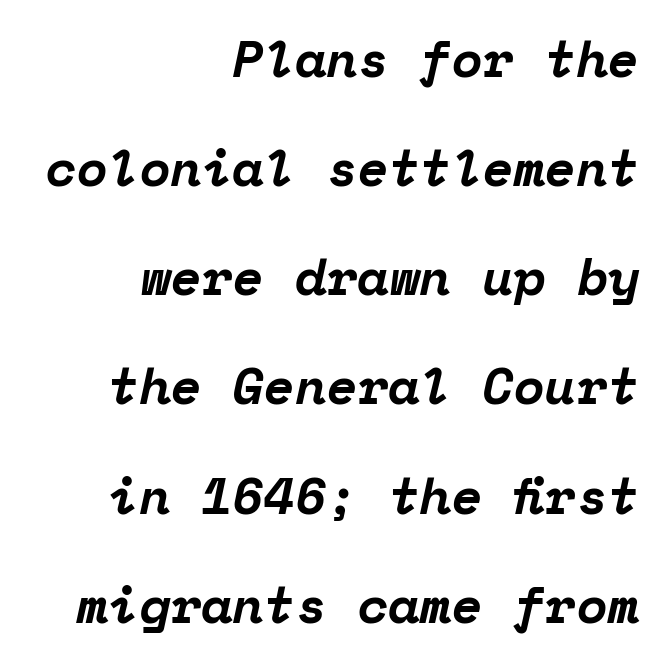
Rule under the text: the space is simply empty. Is this a sans? No — the strokes have serifs. Alignment: flush right. The passage shown is typed in a monospace face where columns stay perfectly aligned.
